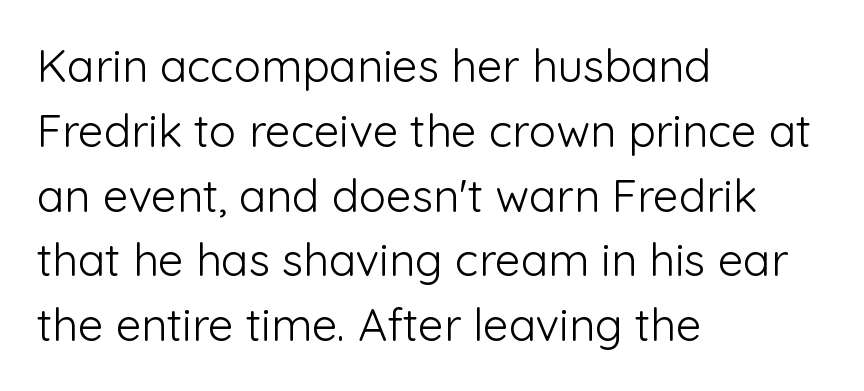
The image shows 45 px light sans-serif type, upright; set left-aligned, normal line spacing (1.44x), normal letter spacing, not underlined; low stroke contrast and a medium x-height.
